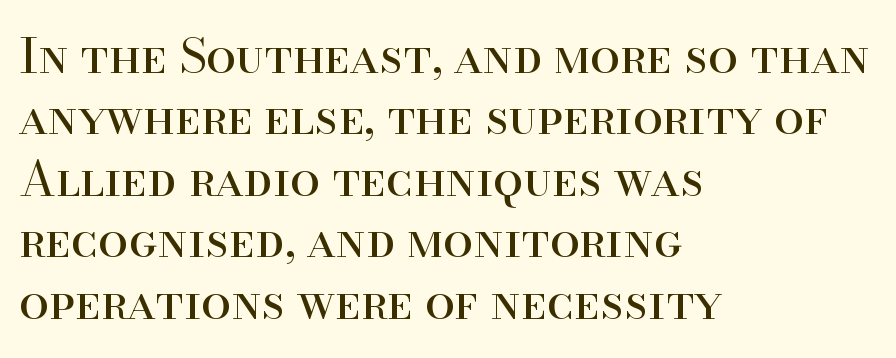
A typesetter would call this leading conventional body-copy spacing. The gaps between neighbouring characters are ordinary and unremarkable. In terms of letterform style, serifs are clearly present. Stroke thickness stays within the range of a standard reading face or lighter. Upright lettering throughout. Line starts are locked; line ends wander.
